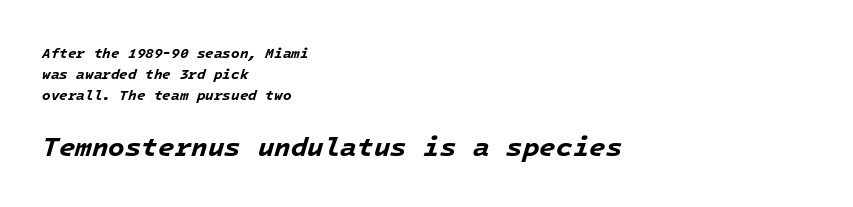
{"italic": "yes", "lean": "right", "slant_degrees": 16, "bold": "yes", "underline": "no", "align": "left", "line_spacing": "normal", "line_spacing_ratio": 1.49, "letter_spacing": "normal", "letter_spacing_em": 0.0, "larger_block": "second", "size_ratio": 1.93, "glyph_px": 27}
